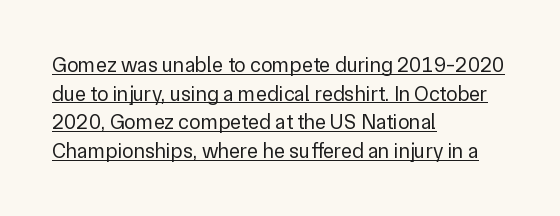
The image shows 21 px text type, upright; set left-aligned, normal line spacing (1.36x), normal letter spacing, underlined.
